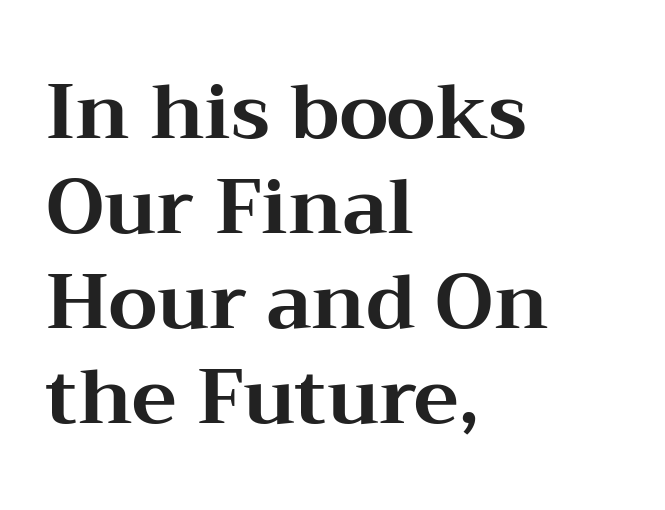
All the whitespace from short lines collects on the right. A typesetter would call this zero additional tracking. No word sits above an underline. Yep, those are serifs on the letters. This block has exactly the height ordinary leading produces. The characters look thick and weighty, a clear bold.
